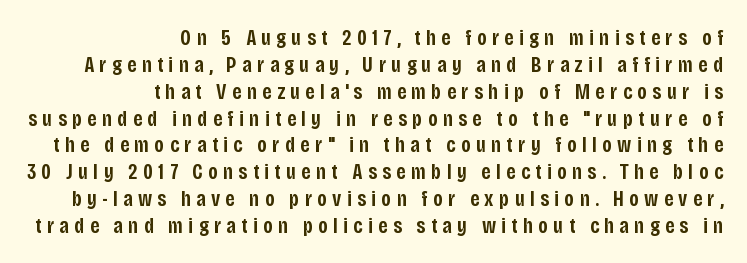
Q: Is the text bold? A: Semi-bold.
Q: Is the text italic (slanted)? A: No, it is upright.
Q: Is the text underlined? A: No.
Q: How is the paragraph aligned? A: Right-aligned.
Q: Is the spacing between letters normal or unusually wide? A: Unusually wide.
